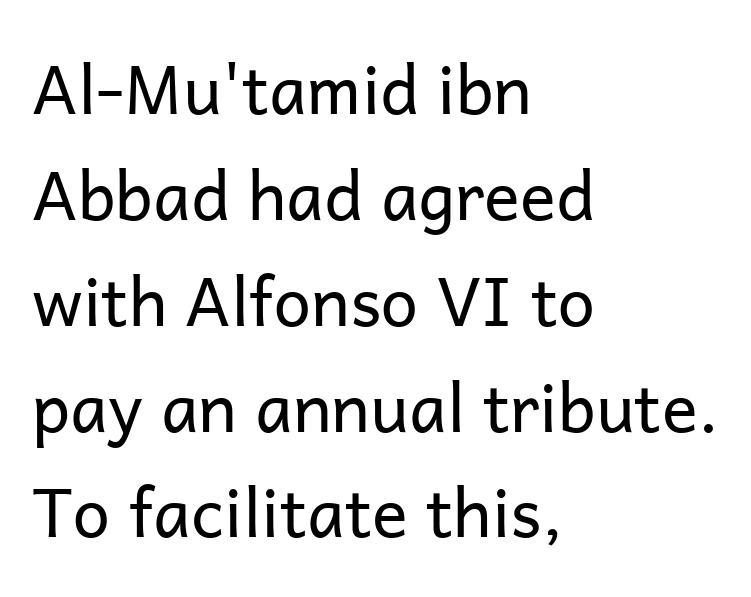
The lettering holds an erect, upright posture throughout. Whoever set this chose a conventional vertical rhythm. Line beginnings align vertically; line endings do not. The weight would be labelled regular, book, light, or lighter still.
